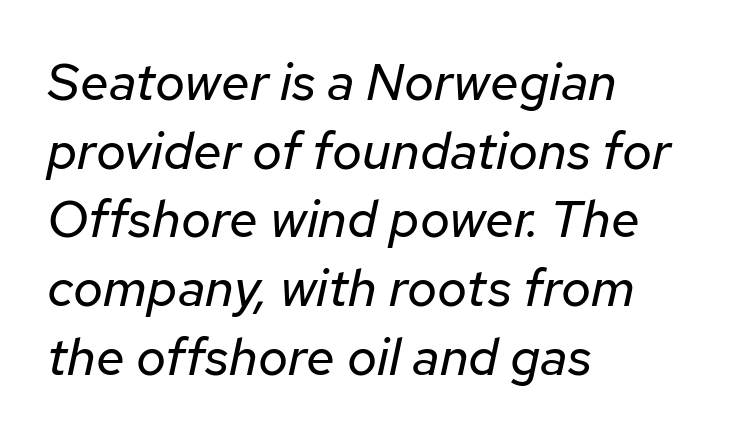
Students, note that the glyphs here touch the page at normal intervals. The setting favours the left margin, as ordinary paragraphs usually do. The area under the type is left untouched. This sample has the flowing, uneven cadence of proportional lettering. Characters are canted at an angle relative to the baseline's perpendicular.
